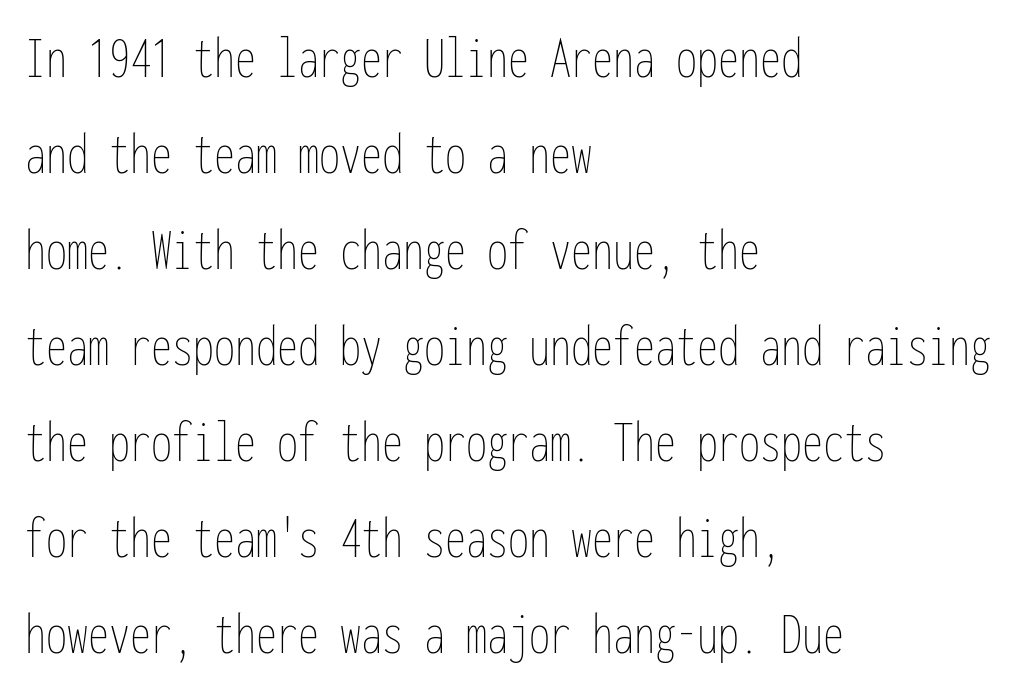
The image shows 60 px thin, condensed type, upright, monospaced; set left-aligned, normal line spacing (1.6x), normal letter spacing, not underlined; low stroke contrast and a medium x-height.
